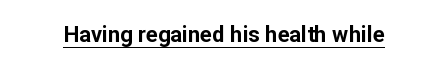
The face used here is rendered with its standard letterfit. These lines were composed using upright roman letters. Strokes here are thick enough to call this a true bold. Is there an underline? Yes — a line sits under the letters.
